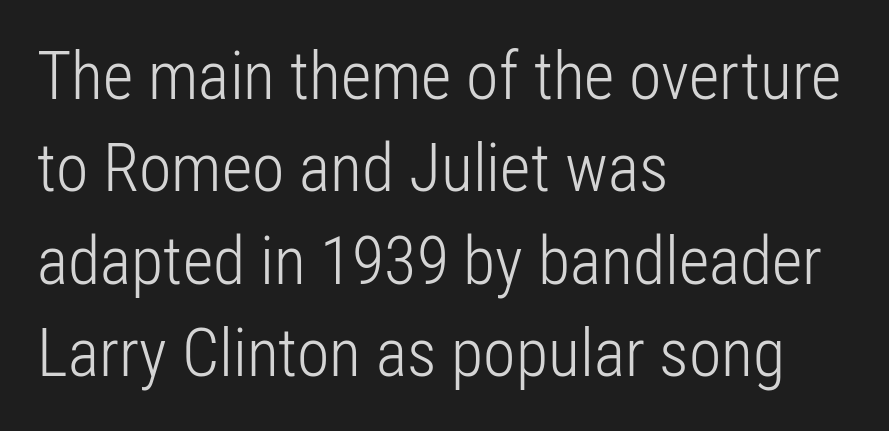
{"serif": "no", "italic": "no", "bold": "no", "weight": "light", "width": "condensed", "stroke_contrast": "low", "x_height": "medium", "monospaced": "no", "underline": "no", "align": "left", "line_spacing": "normal", "line_spacing_ratio": 1.4, "letter_spacing": "normal", "letter_spacing_em": 0.0, "glyph_px": 66}
